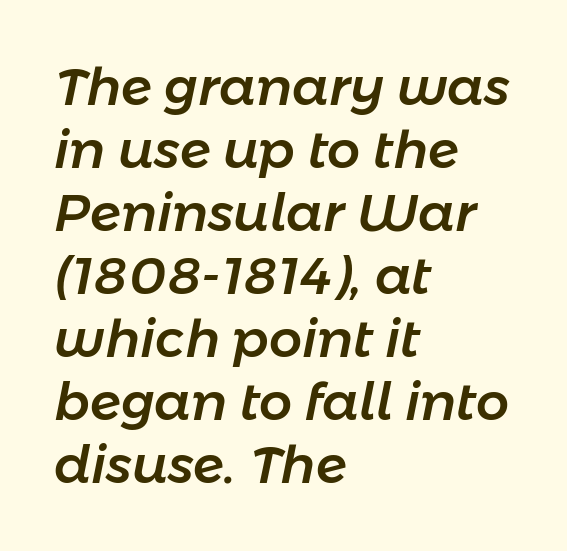
The image shows 52 px text type, italic (leaning right); set left-aligned, line spacing 1.21x, normal letter spacing, not underlined; low stroke contrast and a medium x-height.
